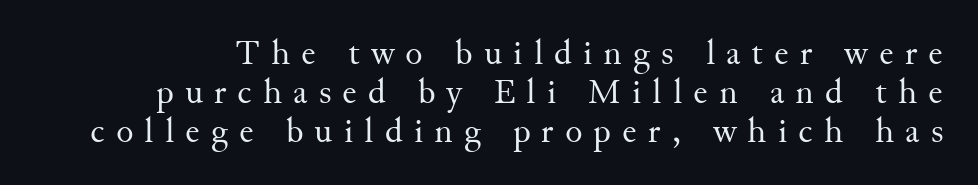
A light-to-regular cut is what we see here. Underline: absent. The designer went with a serif here, giving each stem small feet. Rendered with straight, roman letterforms.
